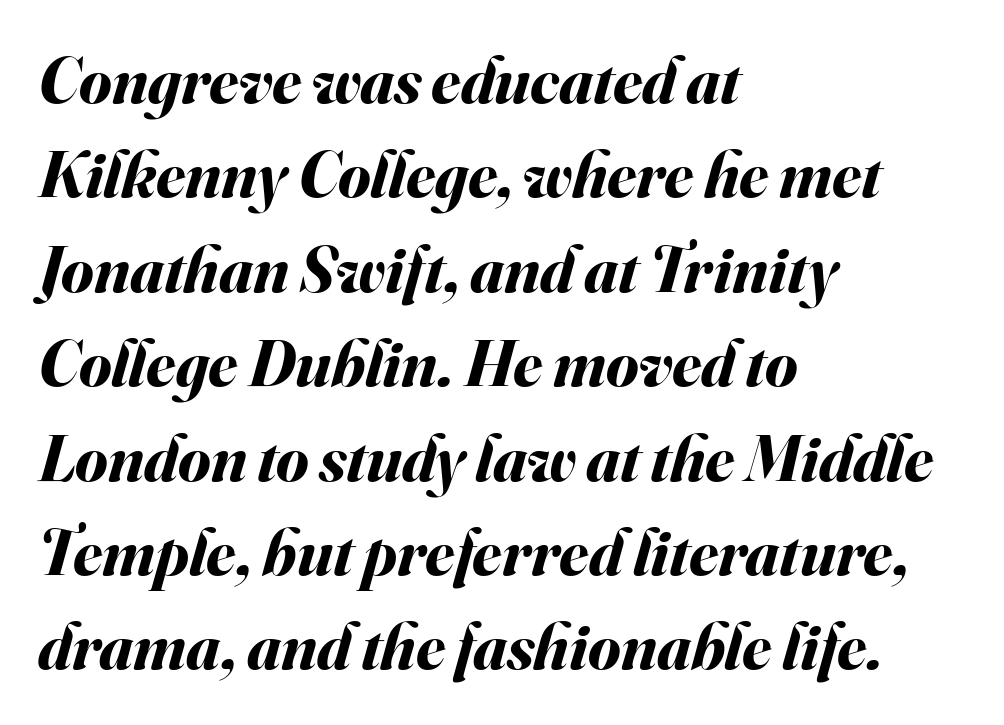
The typography opts for an oblique posture over an upright one. The line-height multiplier appears to be the usual default. Glyph-to-glyph distance matches everyday printed text. Type without underlining. These lines are rendered in a variable-pitch font. The lines in this sample share a left origin and differ only in where they stop.
